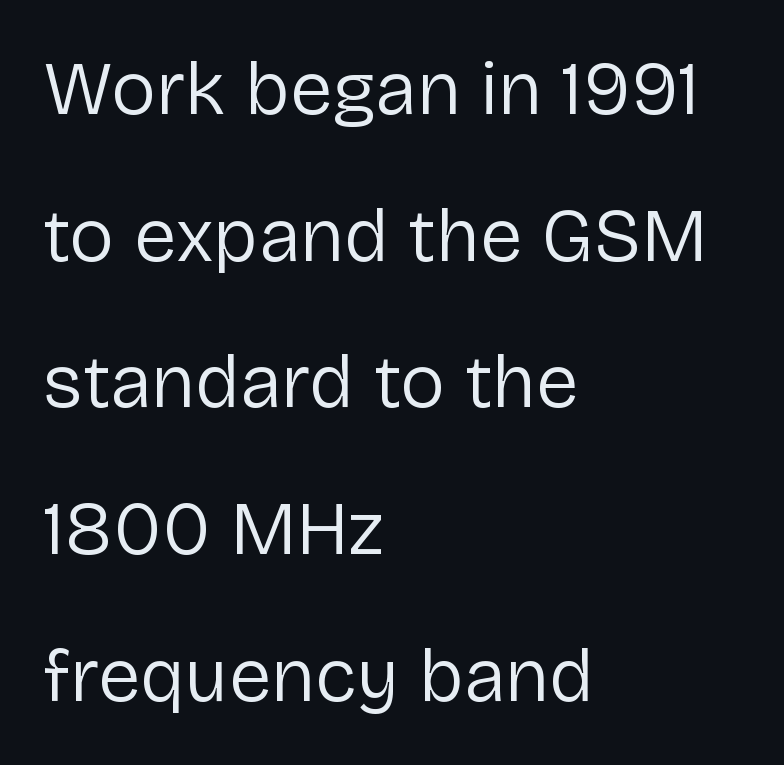
No heavy texture on the line: the type isn't bold. Default kerning and tracking; the words read as compact shapes. The lines are spread far apart with generous leading. Visually the block forms a straight wall on the left and a jagged coastline on the right. A sans-serif font was chosen for this passage. If you drew a line through each stem, it would be perfectly vertical.
